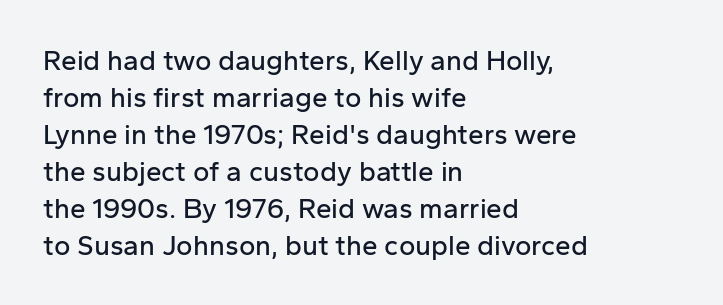
The setting favours the left margin, as ordinary paragraphs usually do. Note the varied advance widths — an 'i' is clearly narrower than an 'm'. It's the straight-up-and-down kind of type. These lines sit exactly where default settings would place them.
